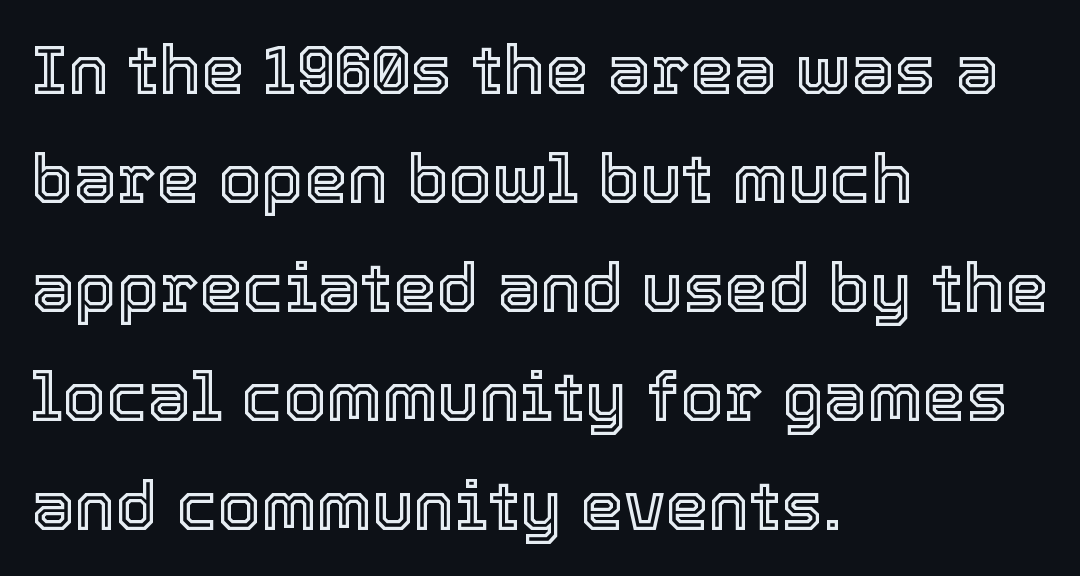
Short note: letters normally spaced. Where is the straight margin? On the left. Vertically, the passage feels balanced, rows spaced as you'd expect. Think of a printed novel: that variable character pitch is what you see here. Has an underline been added? It has not.
